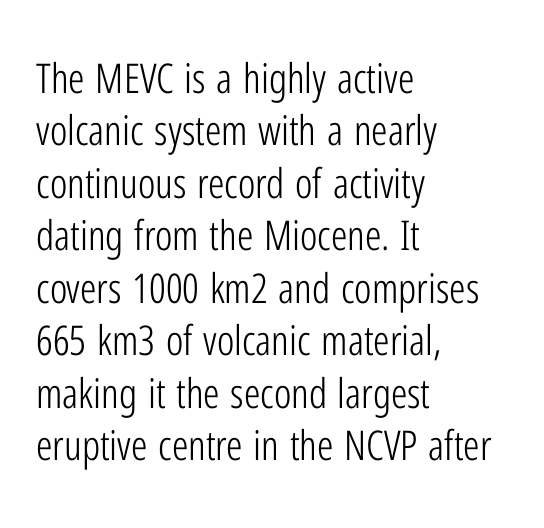
{"serif": "no", "italic": "no", "bold": "no", "weight": "light", "width": "condensed", "stroke_contrast": "low", "x_height": "medium", "monospaced": "no", "underline": "no", "align": "left", "line_spacing": "normal", "line_spacing_ratio": 1.28, "letter_spacing": "normal", "letter_spacing_em": 0.0, "glyph_px": 41}
